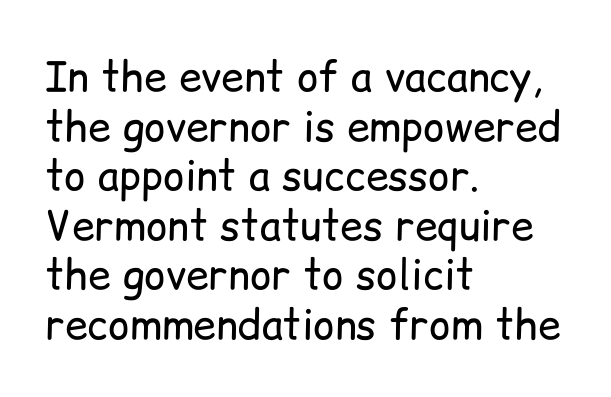
The image shows 41 px regular-weight sans-serif type, upright; set left-aligned, line spacing 1.21x, normal letter spacing, not underlined; low stroke contrast and a medium x-height.
